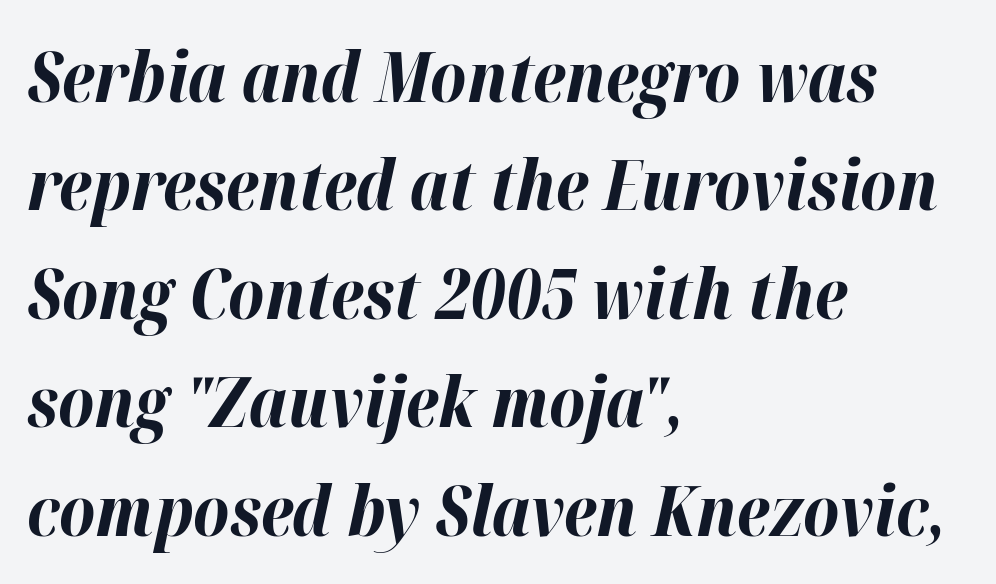
Q: Is the text bold? A: Yes.
Q: Is the text italic (slanted)? A: Yes, it leans right by about 12 degrees.
Q: Is the text underlined? A: No.
Q: How is the paragraph aligned? A: Left-aligned.
Q: Is the spacing between letters normal or unusually wide? A: Normal.
Q: Is the spacing between lines tight, normal or loose? A: Normal.
Q: Width (condensed, normal, or wide)? A: Normal.
Q: Stroke contrast? A: High.
Q: x-height? A: Medium.
Q: Monospaced? A: No.
